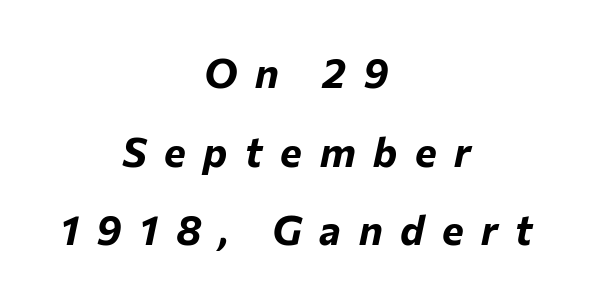
{"italic": "yes", "lean": "right", "slant_degrees": 12, "bold": "yes", "weight": "bold", "width": "normal", "stroke_contrast": "low", "x_height": "medium", "monospaced": "no", "underline": "no", "align": "center", "line_spacing": "loose", "line_spacing_ratio": 1.92, "letter_spacing": "wide", "letter_spacing_em": 0.43, "glyph_px": 41}
